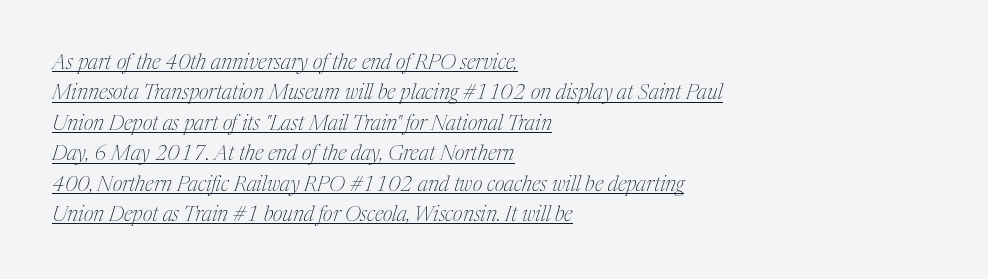
The axis of the letterforms is tilted away from vertical. Which margin do the lines hug? The left one — the right edge is uneven. Words appear dense and cohesive because spacing is normal. The passage shown stacks its lines at a standard gap.
